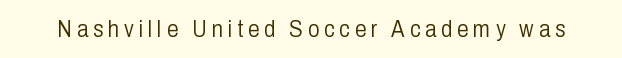
The image shows 23 px text type, upright; set unusually wide letter spacing (+0.21 em), not underlined.
